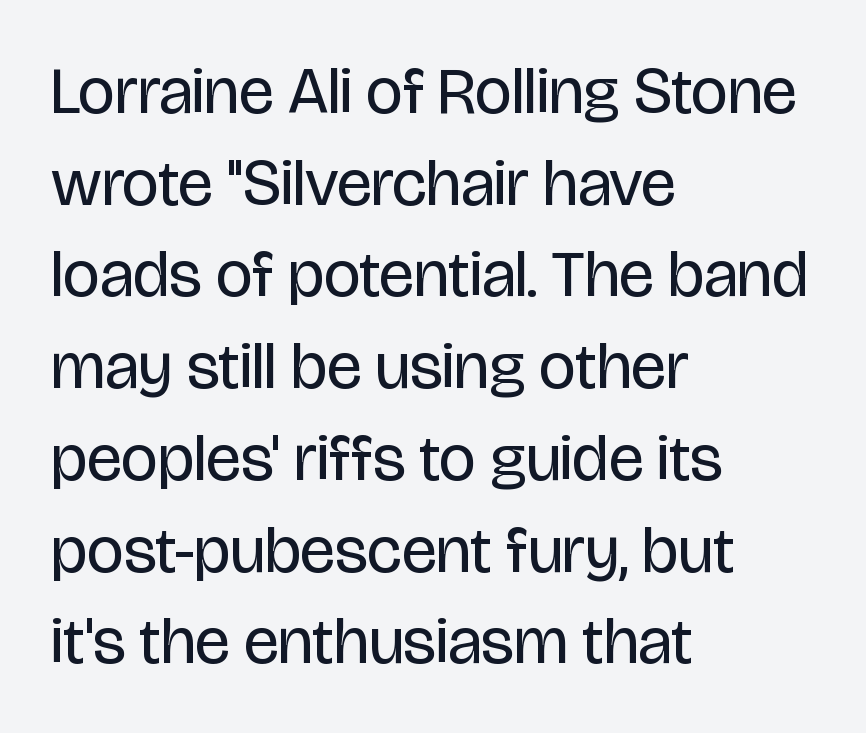
A typesetter would mark this as roman, not italic. Default kerning and tracking; the words read as compact shapes. Check where the strokes stop: nothing finishes them off — pure sans. The line-height multiplier appears to be the usual default. Spacing verdict: proportional, widths tailored to each character.
